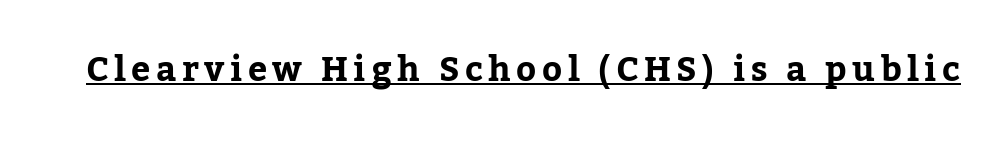
This rendering features underlined lettering. To sum up the face: it has serifs. Note the varied advance widths — an 'i' is clearly narrower than an 'm'. Every character sits straight up, as roman type does. Summary of weight: heavy, a full bold.
